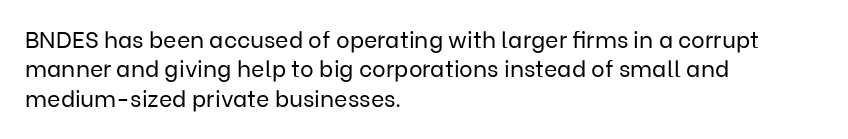
{"italic": "no", "bold": "no", "underline": "no", "align": "left", "line_spacing": "normal", "line_spacing_ratio": 1.28, "letter_spacing": "normal", "letter_spacing_em": 0.0, "glyph_px": 23}
